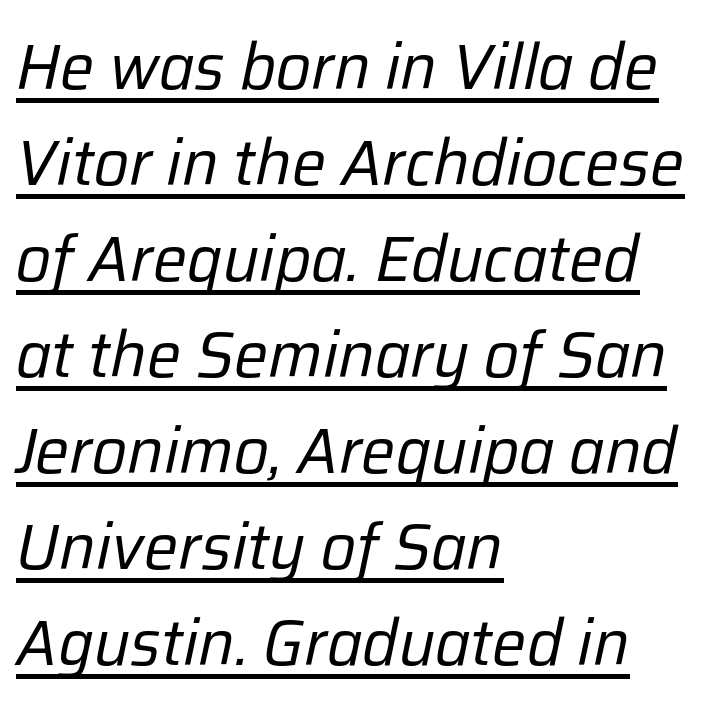
The image shows 64 px regular-weight type, italic (leaning right); set left-aligned, normal line spacing (1.5x), normal letter spacing, underlined; low stroke contrast and a medium x-height.
